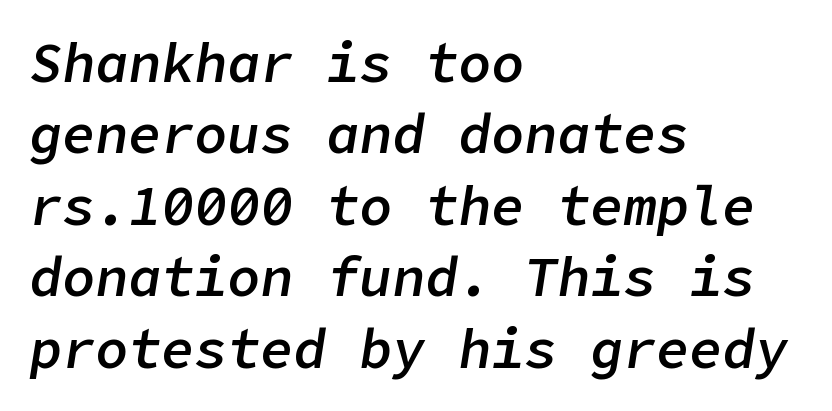
The strip under each line holds only bare page. A classic flush-left, rag-right setting is used for this passage. Caption: standard tracking, unaltered. Normally led — the rows are evenly, conventionally spaced. On the weight axis this lands at semibold, roughly 600.
